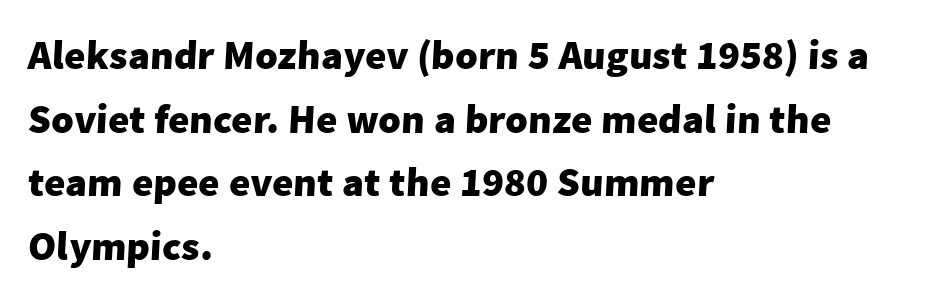
The line-height multiplier appears to be the usual default. Pretty heavy lettering here — definitely bold. A typesetter would label this face a sans. Casual observation: everything's shoved over to the left. The gap between lines stays unmarked.
